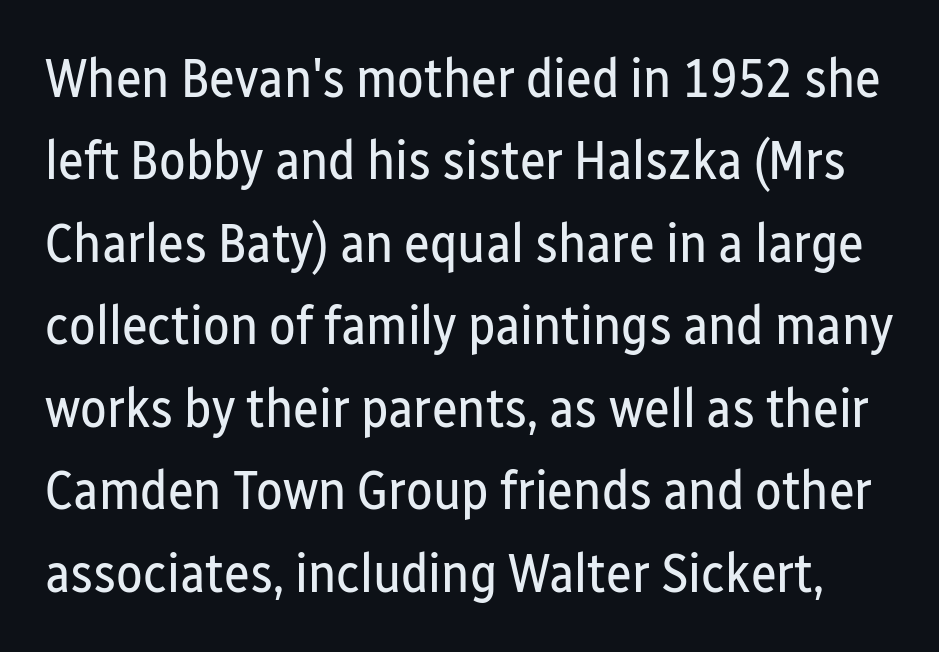
{"serif": "no", "italic": "no", "bold": "no", "weight": "regular", "width": "condensed", "stroke_contrast": "low", "x_height": "medium", "monospaced": "no", "underline": "no", "line_spacing": "normal", "line_spacing_ratio": 1.5, "letter_spacing": "normal", "letter_spacing_em": 0.0, "glyph_px": 55}
